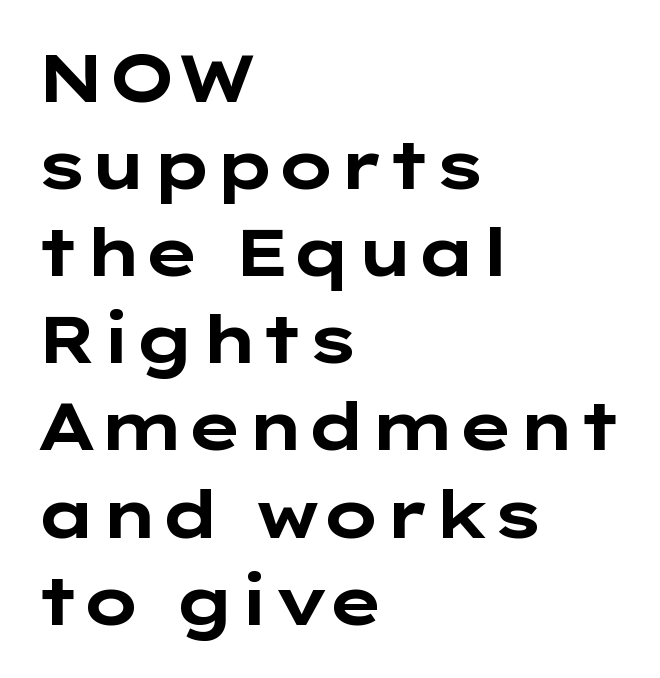
Words float on clear page, feet unadorned. The lettering holds an erect, upright posture throughout. Glyph-to-glyph distance matches everyday printed text. Visually the block forms a straight wall on the left and a jagged coastline on the right. Is the type bold? Yes — the strokes are clearly thick and heavy. In terms of letterform style, serifs are entirely absent.
